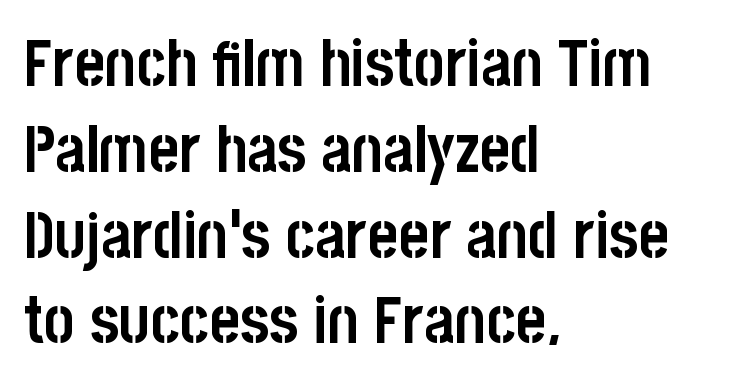
The image shows 65 px semibold, condensed sans-serif type, upright; set left-aligned, normal line spacing (1.32x), normal letter spacing, not underlined; low stroke contrast and a large x-height.
